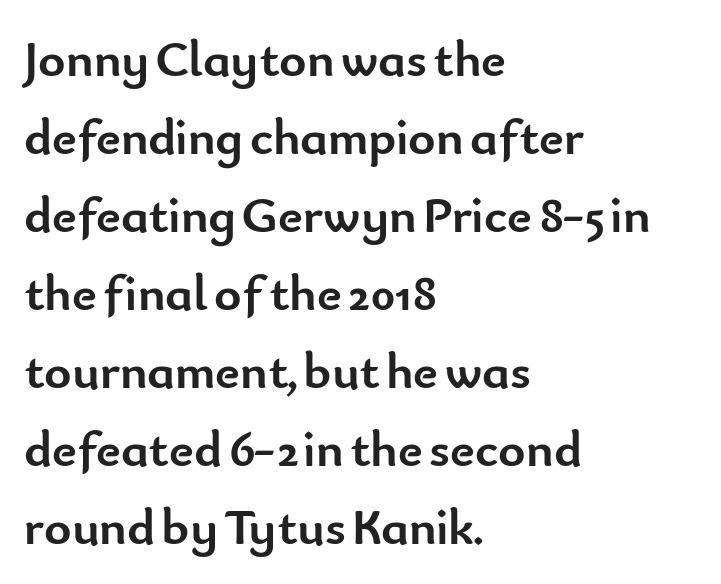
Q: Is the text bold? A: Yes.
Q: Is the text italic (slanted)? A: No, it is upright.
Q: Is the typeface a serif or a sans-serif typeface? A: Sans-serif.
Q: Is the text underlined? A: No.
Q: How is the paragraph aligned? A: Left-aligned.
Q: Is the spacing between letters normal or unusually wide? A: Normal.
Q: Is the spacing between lines tight, normal or loose? A: Normal.
Q: Width (condensed, normal, or wide)? A: Normal.
Q: Stroke contrast? A: Low.
Q: x-height? A: Small.
Q: Monospaced? A: No.
